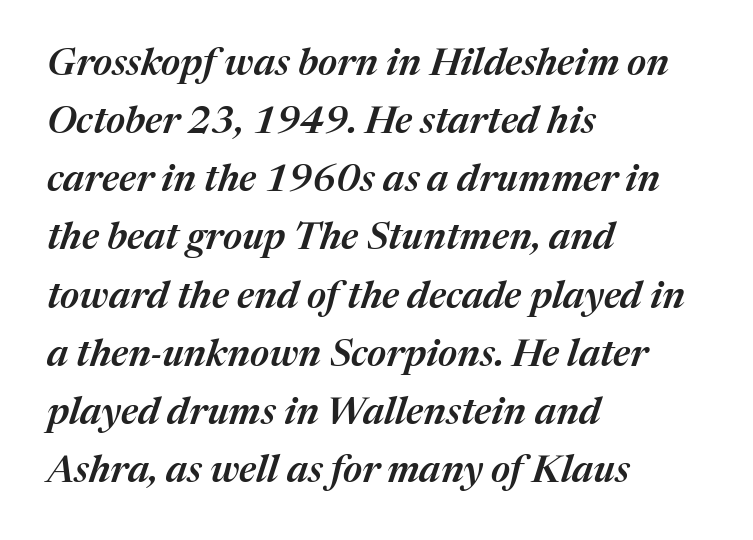
Observe the ordinary spacing: letters are neighbours, not strangers. Decoration check: the copy has no underline. Slant detected: the letters are inclined. The rendering uses a semibold face; strokes are thickened but not to full bold.
